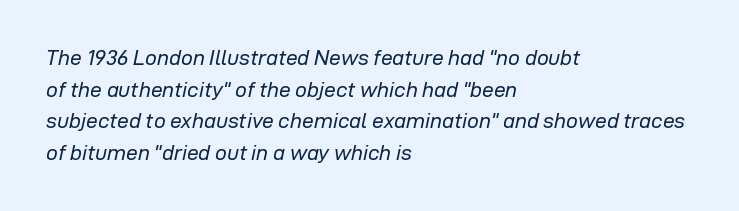
Q: Is the text bold? A: No.
Q: Is the text italic (slanted)? A: Yes, it leans right by about 12 degrees.
Q: Is the text underlined? A: No.
Q: How is the paragraph aligned? A: Left-aligned.
Q: Is the spacing between letters normal or unusually wide? A: Normal.
Q: Is the spacing between lines tight, normal or loose? A: Normal.
